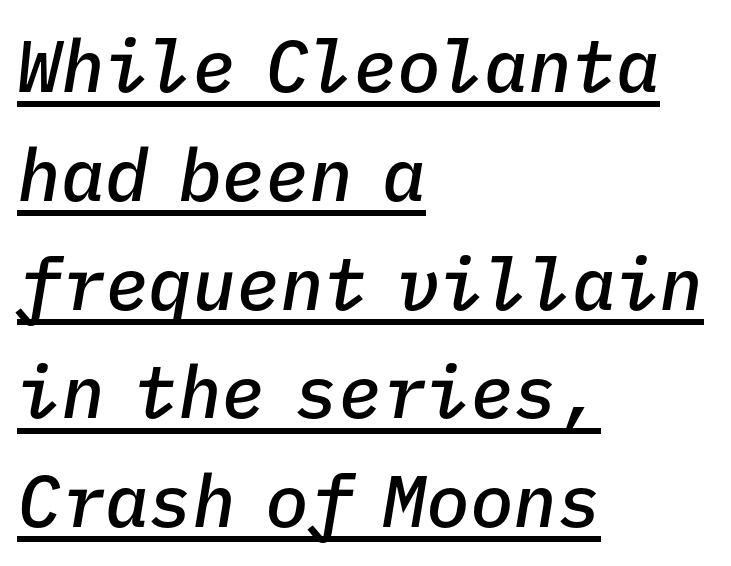
Does the leading feel generous? No, just average. The typesetter has applied underlining to the passage shown. Typesetter's note: demi weight, one step under bold. Posture: slanted. Each word holds together tightly as a unit, with standard inter-letter gaps. Fixed-width glyphs throughout — classic coding-font behaviour.
